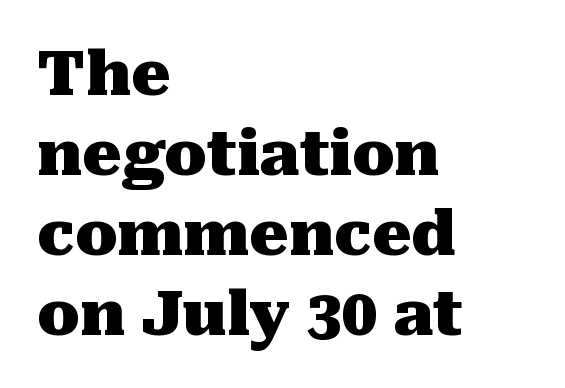
Q: Is the text bold? A: Yes.
Q: Is the text italic (slanted)? A: No, it is upright.
Q: Is the typeface a serif or a sans-serif typeface? A: Serif.
Q: Is the text underlined? A: No.
Q: How is the paragraph aligned? A: Left-aligned.
Q: Is the spacing between letters normal or unusually wide? A: Normal.
Q: Is the spacing between lines tight, normal or loose? A: Normal.
Q: Width (condensed, normal, or wide)? A: Normal.
Q: Stroke contrast? A: Medium.
Q: x-height? A: Medium.
Q: Monospaced? A: No.
